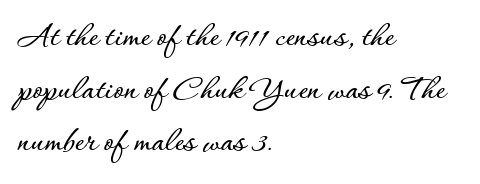
The image shows 36 px text type; set left-aligned, normal line spacing (1.46x), normal letter spacing, not underlined; low stroke contrast and a small x-height.
